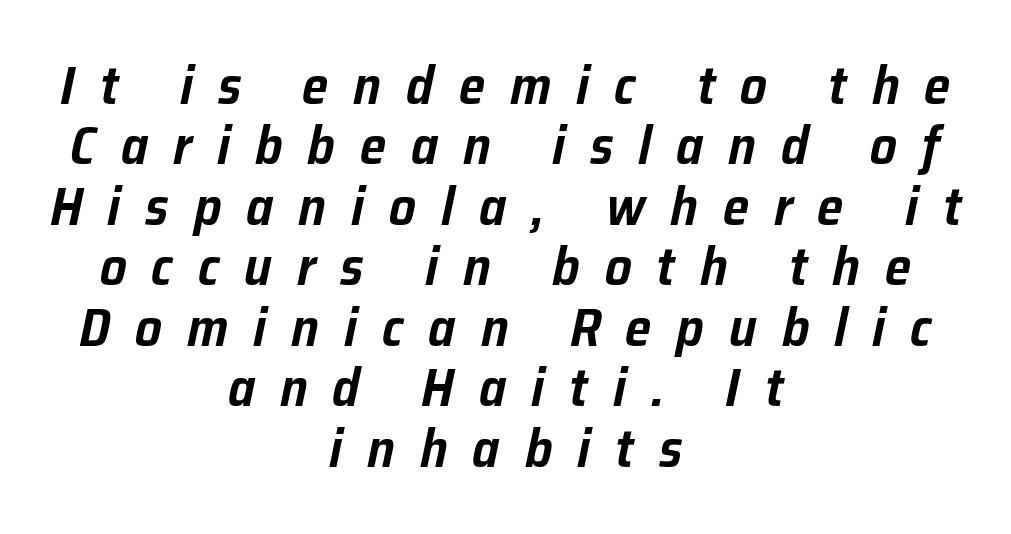
Alignment: centered. A typesetter would call this proportional, since set widths differ per character. Notice how the stems are inclined rather than vertical — that's the hallmark of italics. Does the leading feel generous? Not at all — it's pinched.
